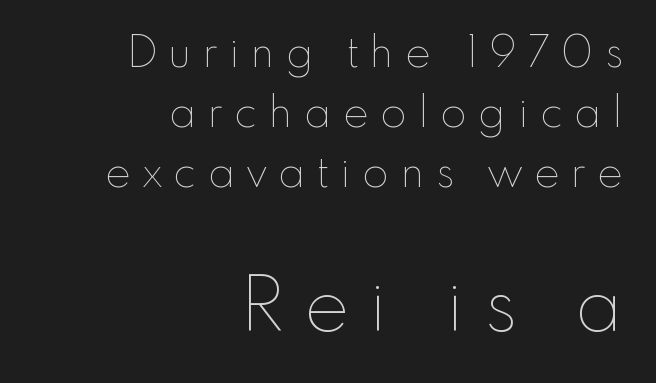
Q: Is the text bold? A: No.
Q: Is the text italic (slanted)? A: No, it is upright.
Q: Is the text underlined? A: No.
Q: How is the paragraph aligned? A: Right-aligned.
Q: Is the spacing between letters normal or unusually wide? A: Unusually wide.
Q: Is the spacing between lines tight, normal or loose? A: Normal.
Q: Which block of text is set in a larger size, the first (top) or the second (bottom)? A: The second (bottom) one.
Q: Width (condensed, normal, or wide)? A: Normal.
Q: Stroke contrast? A: Low.
Q: x-height? A: Small.
Q: Monospaced? A: No.
